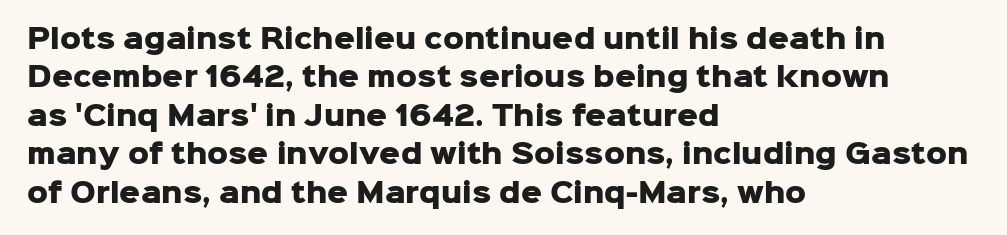
Q: Is the text bold? A: Yes.
Q: Is the text italic (slanted)? A: No, it is upright.
Q: Is the text underlined? A: No.
Q: How is the paragraph aligned? A: Left-aligned.
Q: Is the spacing between letters normal or unusually wide? A: Normal.
Q: Is the spacing between lines tight, normal or loose? A: Normal.
